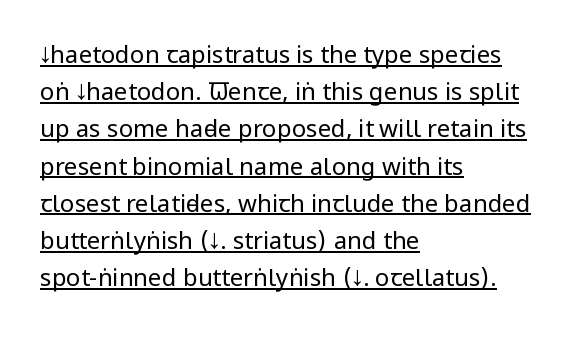
Q: Is the text bold? A: No.
Q: Is the text italic (slanted)? A: No, it is upright.
Q: Is the text underlined? A: Yes.
Q: How is the paragraph aligned? A: Left-aligned.
Q: Is the spacing between letters normal or unusually wide? A: Normal.
Q: Is the spacing between lines tight, normal or loose? A: Normal.
